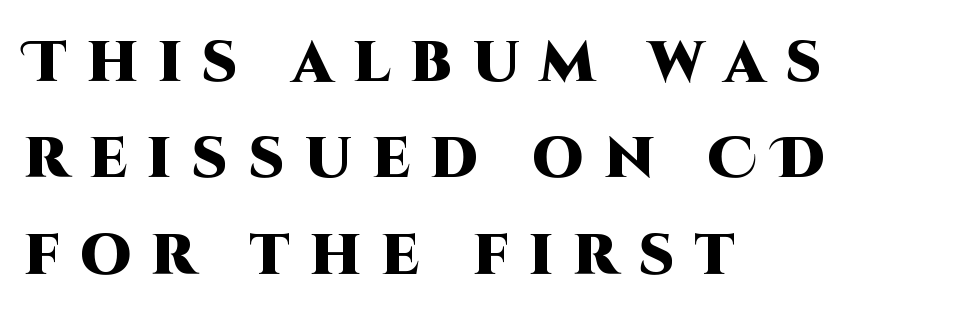
Spacing verdict: proportional, widths tailored to each character. Leftover space on each line is placed entirely after the last word. The tracking jumps out immediately: characters are airy and widely separated. Students, observe: this is what conventionally led text looks like.
